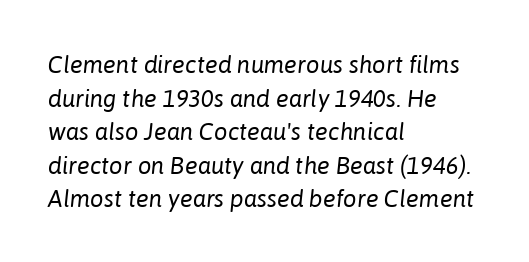
Letters rest on an invisible, unmarked baseline. The rag falls on the right side of this text block. Looking at the ascenders, they clearly lean. Stroke thickness stays within the range of a standard reading face or lighter. No extra tracking has been applied to these lines. In terms of leading, this rendering sits right in the middle.
